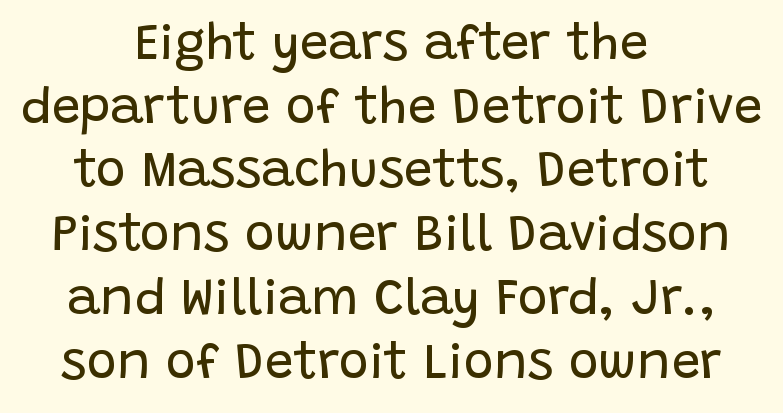
{"serif": "no", "italic": "no", "bold": "no", "weight": "regular", "width": "normal", "stroke_contrast": "low", "x_height": "large", "monospaced": "no", "underline": "no", "align": "center", "line_spacing": "normal", "line_spacing_ratio": 1.25, "letter_spacing": "normal", "letter_spacing_em": 0.0, "glyph_px": 51}
